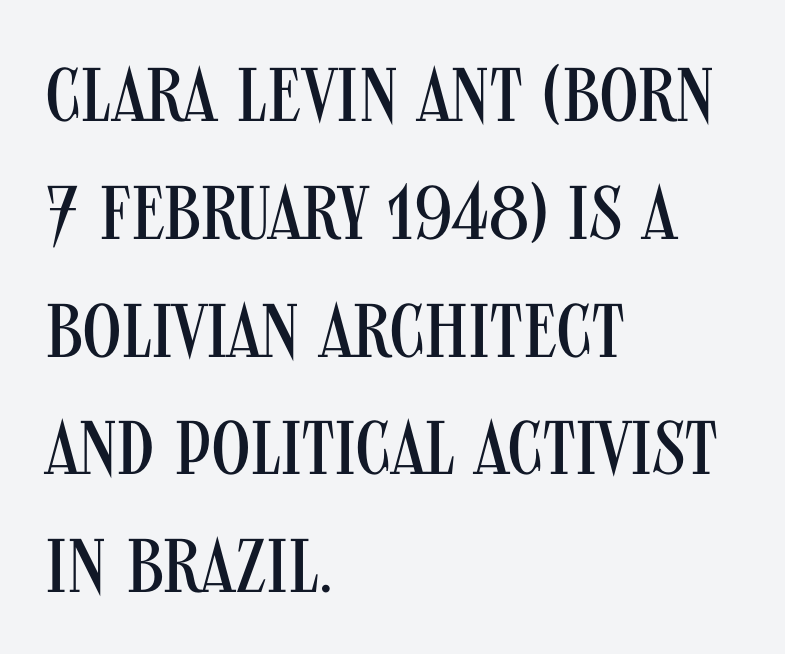
Q: Is the text bold? A: No.
Q: Is the text italic (slanted)? A: No, it is upright.
Q: Is the typeface a serif or a sans-serif typeface? A: Sans-serif.
Q: Is the text underlined? A: No.
Q: How is the paragraph aligned? A: Left-aligned.
Q: Is the spacing between letters normal or unusually wide? A: Normal.
Q: Is the spacing between lines tight, normal or loose? A: Normal.
Q: Width (condensed, normal, or wide)? A: Condensed.
Q: Stroke contrast? A: Medium.
Q: x-height? A: Large.
Q: Monospaced? A: No.
